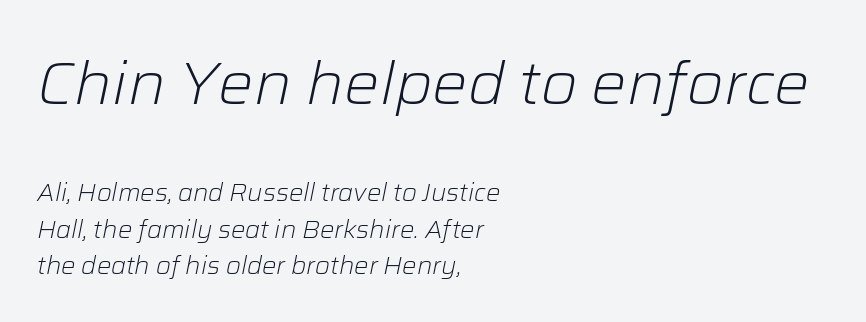
The image shows 59 px light type, italic (leaning right); set left-aligned, normal line spacing (1.51x), normal letter spacing, not underlined; the first (top) block is 2.46x larger; low stroke contrast and a medium x-height.
